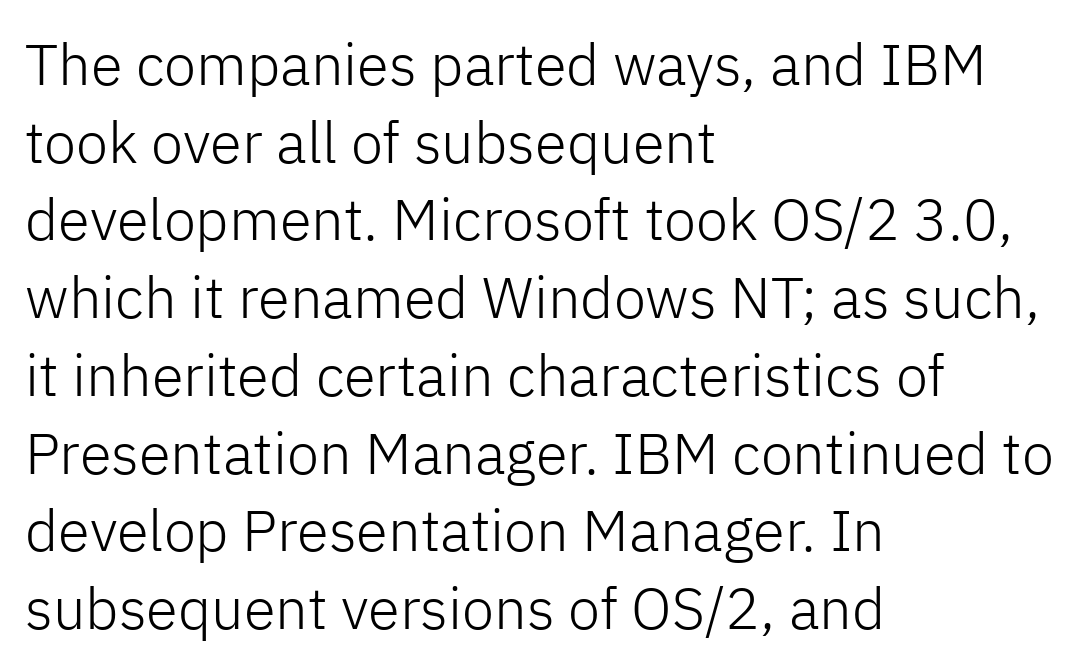
The image shows 58 px light sans-serif type, upright; set left-aligned, normal line spacing (1.34x), normal letter spacing, not underlined; low stroke contrast and a medium x-height.
